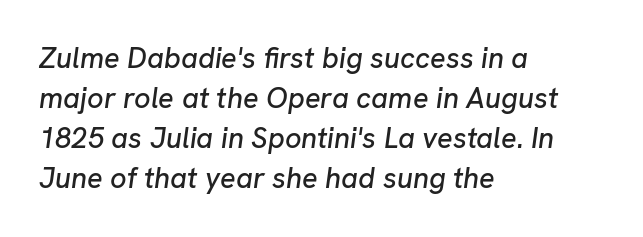
{"italic": "yes", "lean": "right", "slant_degrees": 8, "width": "normal", "stroke_contrast": "low", "x_height": "medium", "monospaced": "no", "underline": "no", "align": "left", "line_spacing": "normal", "line_spacing_ratio": 1.38, "letter_spacing": "normal", "letter_spacing_em": 0.0, "glyph_px": 29}
